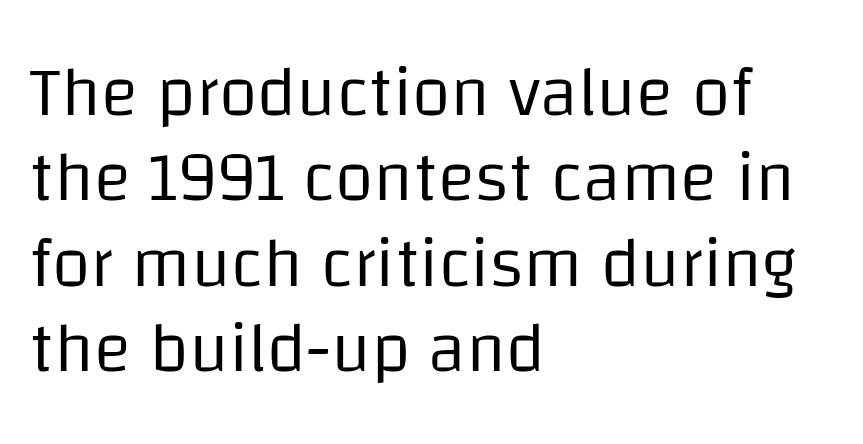
The image shows 70 px regular-weight sans-serif type, upright; set left-aligned, line spacing 1.22x, normal letter spacing, not underlined; low stroke contrast and a large x-height.
